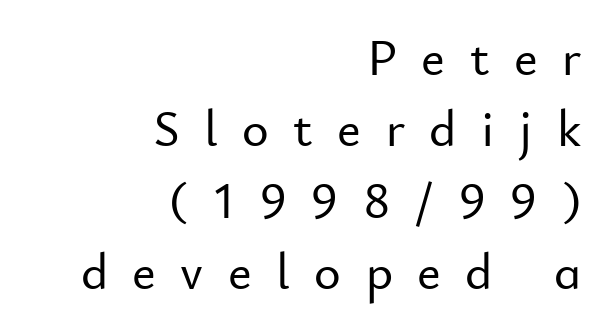
{"serif": "no", "italic": "no", "width": "normal", "stroke_contrast": "low", "x_height": "small", "monospaced": "no", "underline": "no", "align": "right", "line_spacing": "normal", "line_spacing_ratio": 1.4, "letter_spacing": "wide", "letter_spacing_em": 0.48, "glyph_px": 51}
